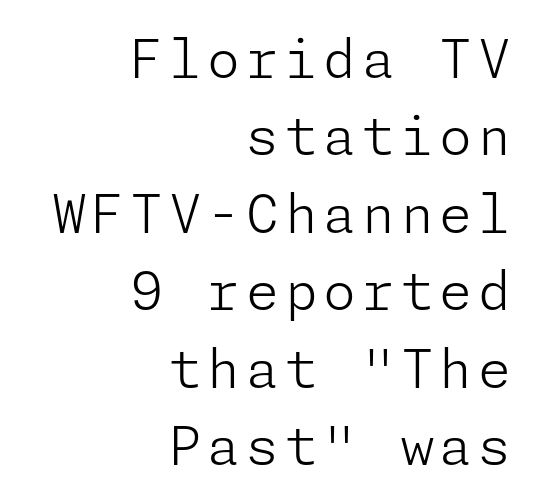
{"serif": "no", "italic": "no", "bold": "no", "weight": "light", "width": "normal", "stroke_contrast": "low", "x_height": "medium", "underline": "no", "align": "right", "line_spacing": "normal", "line_spacing_ratio": 1.46, "glyph_px": 53}
